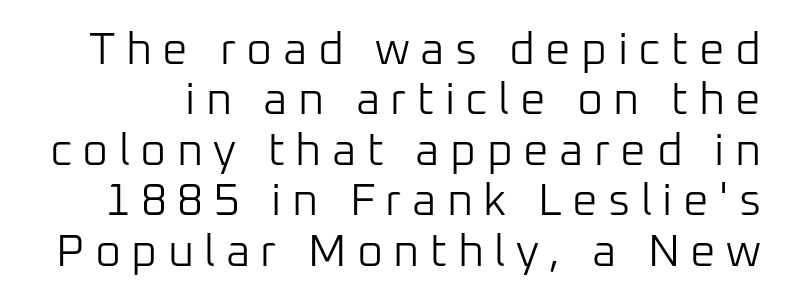
Quick note: interline space is minimal. You could not count columns in this text — the font is proportionally spaced. Caption: face not bold, strokes unweighted. Short note: letters widely spaced.
